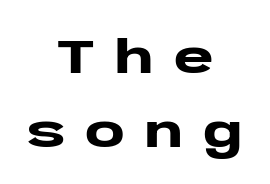
The image shows 48 px heavy, wide sans-serif type, upright; set centered, normal line spacing (1.54x), unusually wide letter spacing (+0.41 em), not underlined; low stroke contrast and a large x-height.
